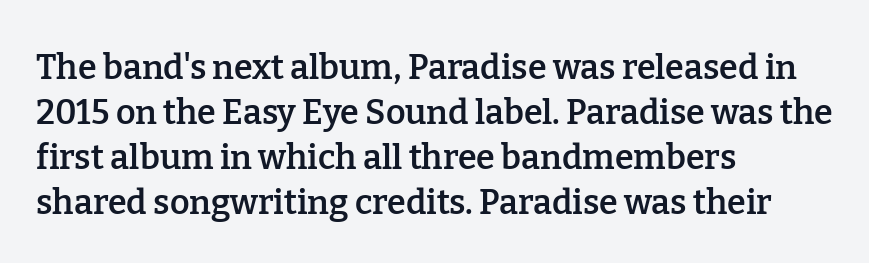
The image shows 34 px semibold serif type, upright; set left-aligned, normal line spacing (1.32x), normal letter spacing, not underlined; low stroke contrast and a medium x-height.
